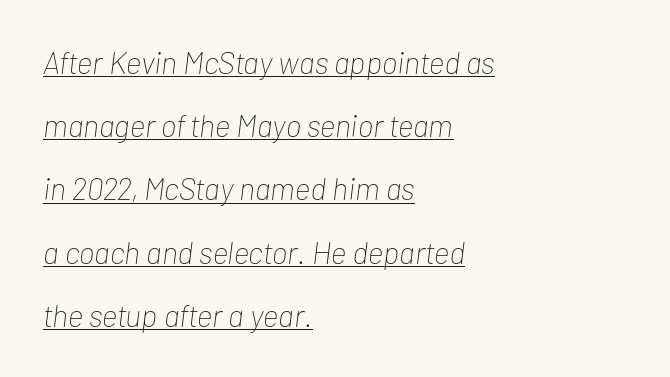
The image shows 31 px thin, condensed type, italic (leaning right); set left-aligned, loose line spacing (2.04x), normal letter spacing, underlined; low stroke contrast and a medium x-height.
